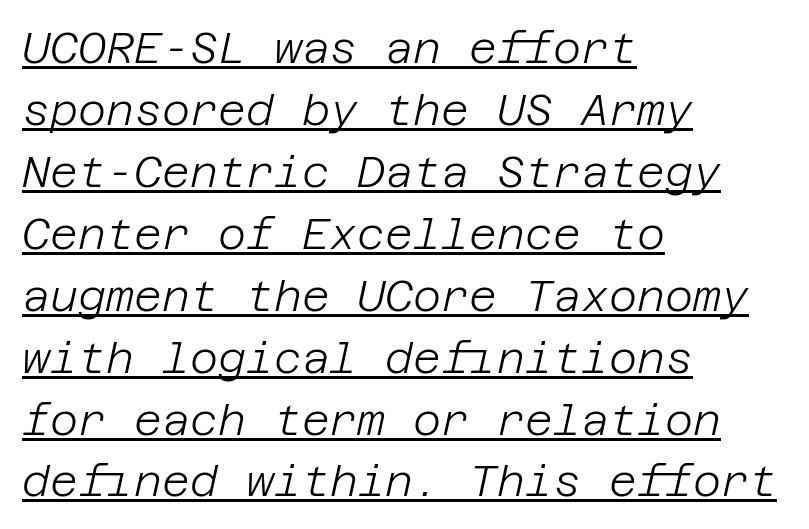
{"italic": "yes", "lean": "right", "slant_degrees": 12, "bold": "no", "weight": "light", "width": "normal", "stroke_contrast": "low", "x_height": "large", "underline": "yes", "align": "left", "line_spacing": "normal", "line_spacing_ratio": 1.44, "letter_spacing": "normal", "letter_spacing_em": 0.0, "glyph_px": 43}
